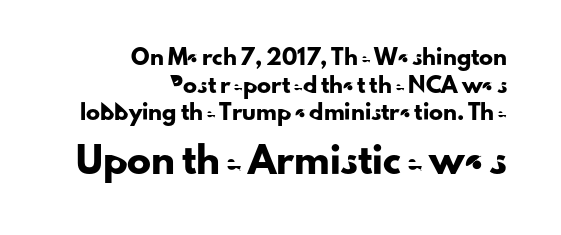
The image shows 24 px text type, upright; set right-aligned, loose line spacing (1.98x), normal letter spacing, not underlined; the second (bottom) block is 1.71x larger.
